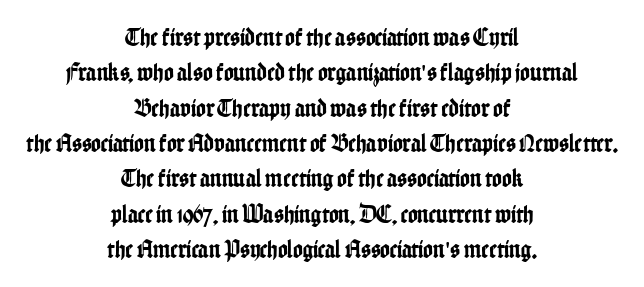
The lines in this sample share a center point and differ in where they start and stop. You could call the tracking neutral — neither tight nor loose. Regular leading. Bare-footed words on every line. Characters remain perfectly vertical along every line.
